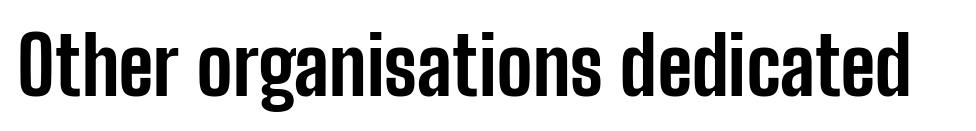
Q: Is the text bold? A: Yes.
Q: Is the text italic (slanted)? A: No, it is upright.
Q: Is the typeface a serif or a sans-serif typeface? A: Sans-serif.
Q: Is the text underlined? A: No.
Q: Is the spacing between letters normal or unusually wide? A: Normal.
Q: Width (condensed, normal, or wide)? A: Condensed.
Q: Stroke contrast? A: Low.
Q: x-height? A: Medium.
Q: Monospaced? A: No.
